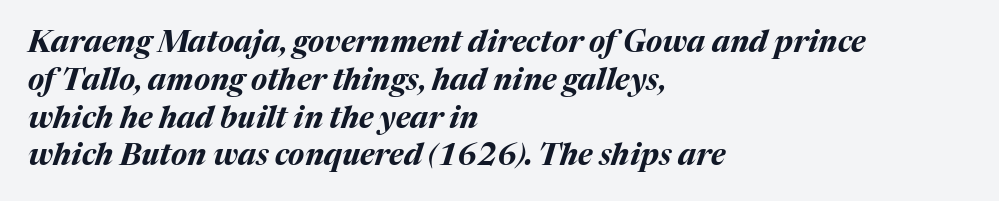
The image shows 30 px bold type, italic (leaning right); set left-aligned, normal line spacing (1.26x), normal letter spacing, not underlined; medium stroke contrast and a medium x-height.
